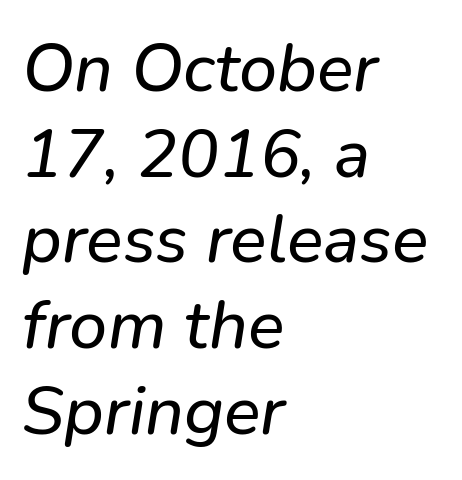
The horizontal fit of the characters is conventional and even. A clean baseline with only descenders dipping below it. Italic: yes, the glyphs are oblique. These lines sit exactly where default settings would place them.
